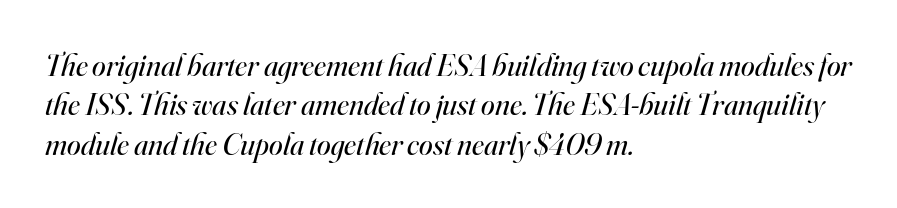
{"serif": "yes", "italic": "yes", "lean": "right", "slant_degrees": 16, "bold": "no", "weight": "regular", "width": "normal", "stroke_contrast": "high", "x_height": "small", "monospaced": "no", "underline": "no", "align": "left", "line_spacing": "normal", "line_spacing_ratio": 1.27, "letter_spacing": "normal", "letter_spacing_em": 0.0, "glyph_px": 31}
